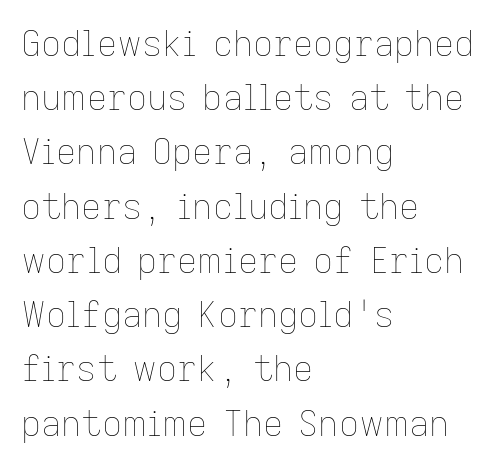
A roman cut, with each character standing at attention. Only glyphs here, with clear space below each row. Here the glyphs are tracked normally, forming tight word shapes. The letters advance in unequal steps, a hallmark of proportional type. Vertical stems look standard width or narrower in stroke.
